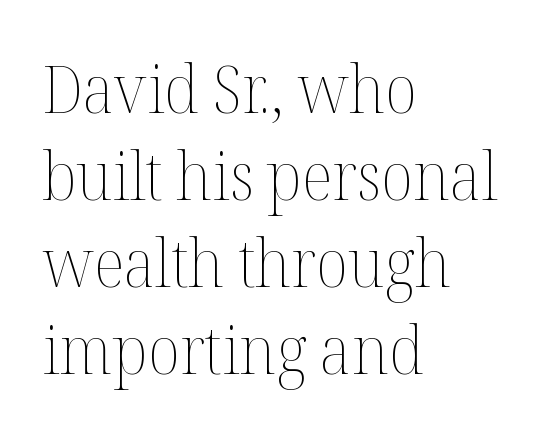
Line spacing here is normal. Character widths vary here, with narrow letters taking less room than wide ones. Beneath every word, the page is bare. Line starts are locked; line ends wander. Weight: regular or lighter.
